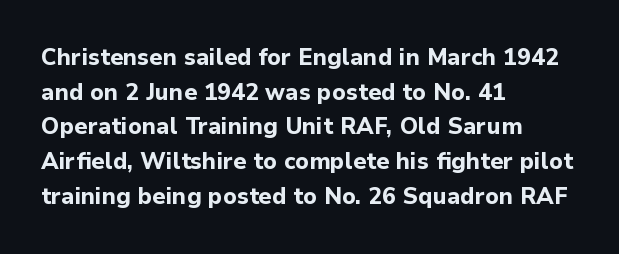
Every stem runs plumb, perpendicular to the baseline. The typesetting leans heavy: a genuine bold. Anything drawn beneath the words? Only blank space. The paragraph shown leans on its left margin. In terms of letterspacing, this is plain default setting. The space between consecutive lines is moderate.
